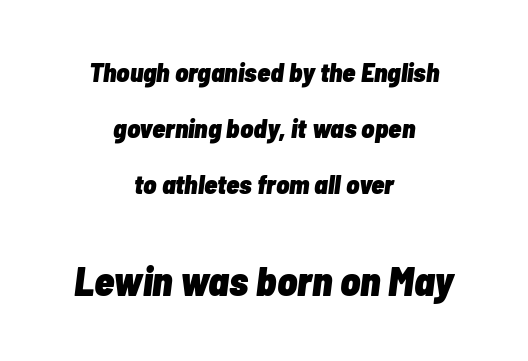
The image shows 41 px heavy, condensed type, italic (leaning right); set centered, loose line spacing (2.07x), normal letter spacing, not underlined; the second (bottom) block is 1.52x larger; low stroke contrast and a medium x-height.
